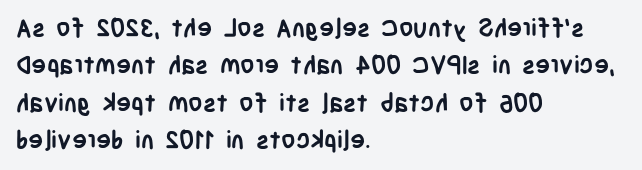
Q: Is the text bold? A: Yes.
Q: Is the text italic (slanted)? A: No, it is upright.
Q: Is the text underlined? A: No.
Q: How is the paragraph aligned? A: Left-aligned.
Q: Is the spacing between letters normal or unusually wide? A: Normal.
Q: Is the spacing between lines tight, normal or loose? A: Normal.
